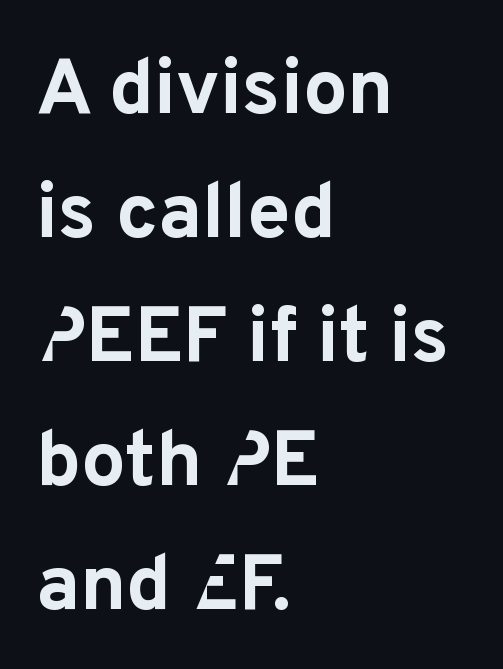
{"serif": "no", "italic": "no", "bold": "yes", "weight": "bold", "width": "normal", "stroke_contrast": "low", "x_height": "medium", "monospaced": "no", "underline": "no", "align": "left", "line_spacing": "normal", "line_spacing_ratio": 1.59, "letter_spacing": "normal", "letter_spacing_em": 0.0, "glyph_px": 78}
